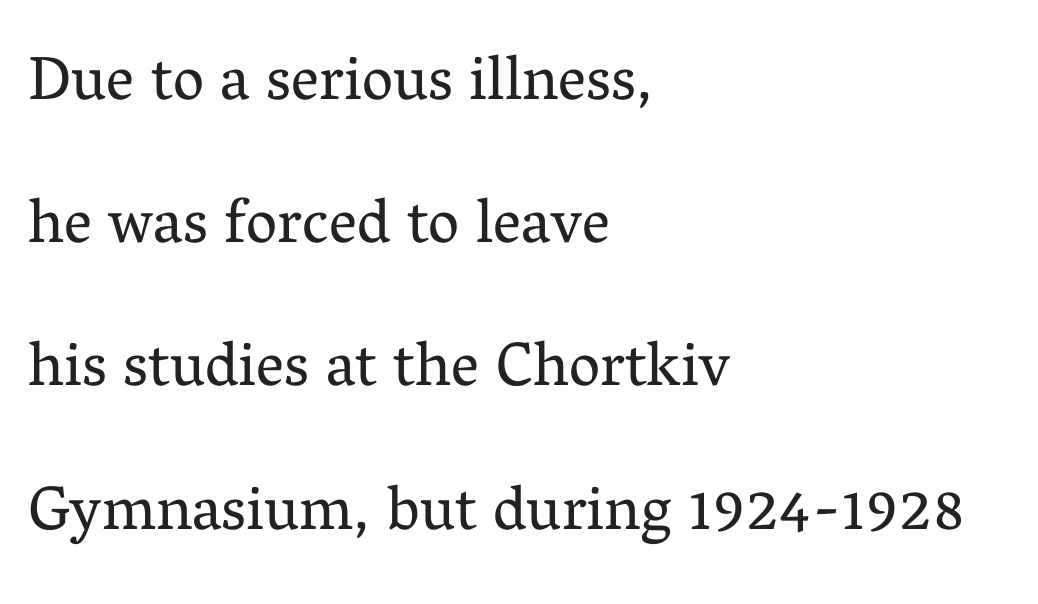
The image shows 62 px regular-weight serif type, upright; set left-aligned, loose line spacing (2.31x), normal letter spacing, not underlined; medium stroke contrast and a medium x-height.
